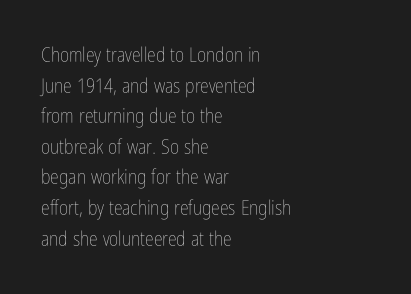
Q: Is the text bold? A: No.
Q: Is the text italic (slanted)? A: No, it is upright.
Q: Is the text underlined? A: No.
Q: How is the paragraph aligned? A: Left-aligned.
Q: Is the spacing between letters normal or unusually wide? A: Normal.
Q: Is the spacing between lines tight, normal or loose? A: Normal.
